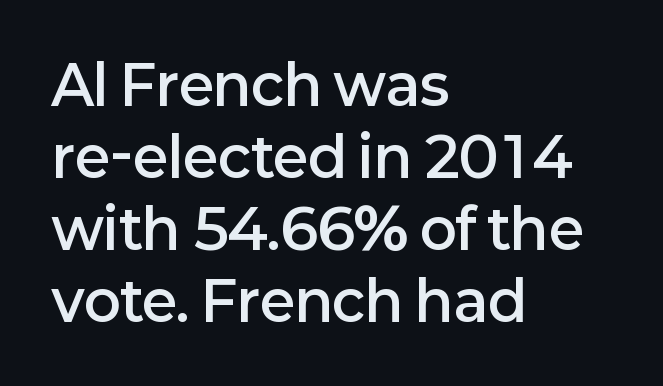
{"serif": "no", "italic": "no", "bold": "semi", "weight": "semibold", "width": "normal", "stroke_contrast": "low", "x_height": "medium", "monospaced": "no", "underline": "no", "align": "left", "line_spacing": "normal", "line_spacing_ratio": 1.31, "letter_spacing": "normal", "letter_spacing_em": 0.0, "glyph_px": 55}
